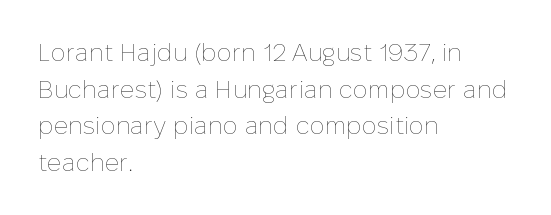
Q: Is the text bold? A: No.
Q: Is the text italic (slanted)? A: No, it is upright.
Q: Is the text underlined? A: No.
Q: How is the paragraph aligned? A: Left-aligned.
Q: Is the spacing between letters normal or unusually wide? A: Normal.
Q: Is the spacing between lines tight, normal or loose? A: Normal.
